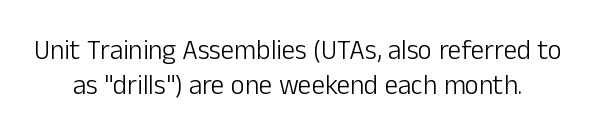
The words here are not underlined. Honestly, the letter spacing is just normal — you wouldn't notice it. Posture: straight, roman, zero tilt. Reading down the column, the eye jumps a familiar distance to each next line.
